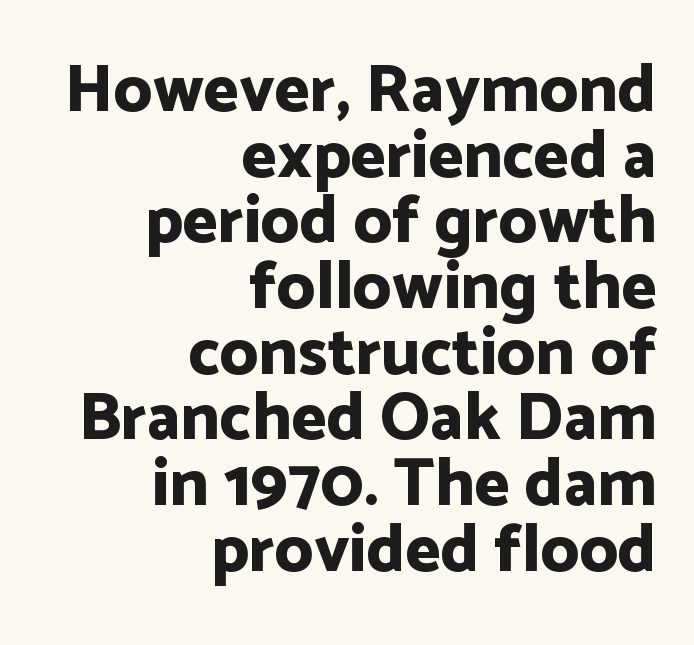
Proportional: the letters do not fall into vertical columns. The gaps between neighbouring characters are ordinary and unremarkable. A typesetter would label this face a sans. Nope, not italic — everything's standing straight. The typesetting leans heavy: a genuine bold. Each line ends at the same right margin while the left side varies.
